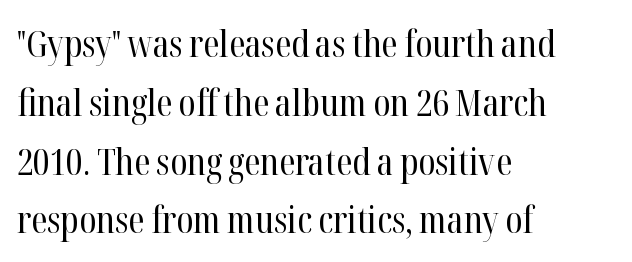
{"serif": "yes", "italic": "no", "bold": "no", "weight": "regular", "width": "condensed", "stroke_contrast": "high", "x_height": "medium", "monospaced": "no", "underline": "no", "align": "left", "line_spacing": "normal", "line_spacing_ratio": 1.59, "letter_spacing": "normal", "letter_spacing_em": 0.0, "glyph_px": 37}
